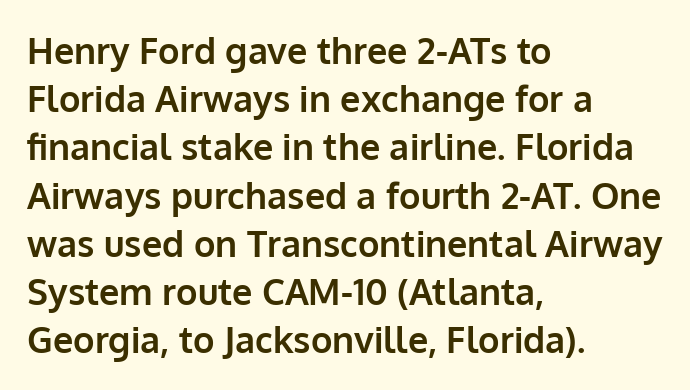
Are there feet on the stems? There aren't — it's a sans. Bold? Absolutely — the strokes are thick and heavy. In CSS terms this would be text-align: left. Quick note: interline space is typical.
